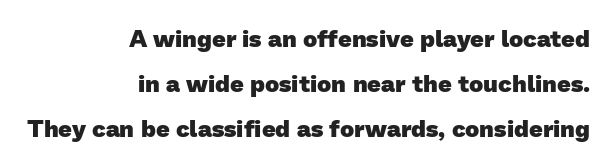
Which margin do the lines hug? The right one — the left edge is uneven. Decoration check: the copy has no underline. Heavy, bold letterforms. Tracking value appears to be zero — textbook default spacing.
